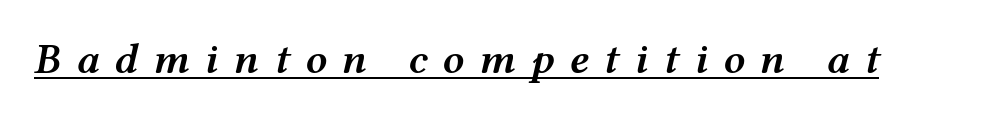
{"italic": "yes", "lean": "right", "slant_degrees": 12, "bold": "semi", "weight": "semibold", "width": "wide", "stroke_contrast": "medium", "x_height": "medium", "monospaced": "no", "underline": "yes", "letter_spacing": "wide", "letter_spacing_em": 0.35, "glyph_px": 43}
